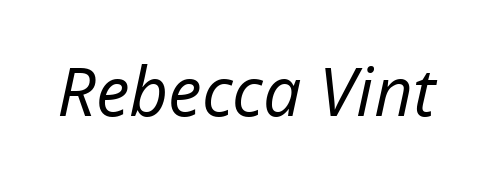
{"italic": "yes", "lean": "right", "slant_degrees": 12, "bold": "no", "weight": "regular", "width": "normal", "stroke_contrast": "low", "x_height": "medium", "monospaced": "no", "underline": "no", "letter_spacing": "normal", "letter_spacing_em": 0.0, "glyph_px": 68}
